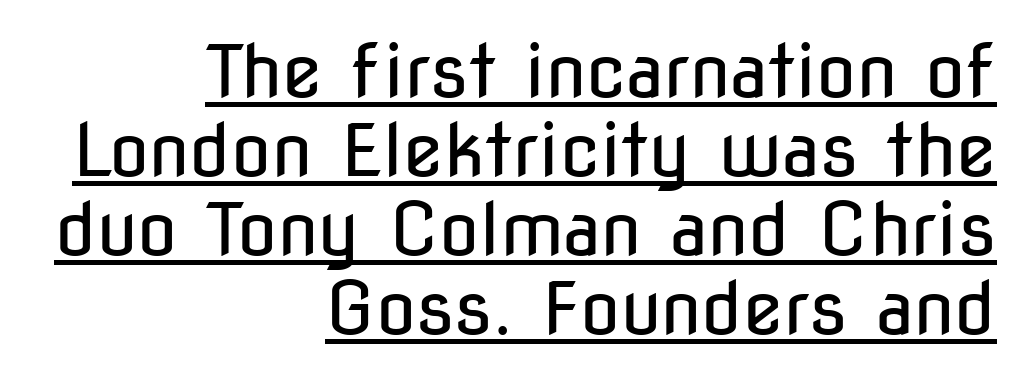
Q: Is the text bold? A: No.
Q: Is the text italic (slanted)? A: No, it is upright.
Q: Is the typeface a serif or a sans-serif typeface? A: Sans-serif.
Q: Is the text underlined? A: Yes.
Q: How is the paragraph aligned? A: Right-aligned.
Q: Is the spacing between letters normal or unusually wide? A: Normal.
Q: Is the spacing between lines tight, normal or loose? A: Tight.
Q: Width (condensed, normal, or wide)? A: Condensed.
Q: Stroke contrast? A: Low.
Q: x-height? A: Medium.
Q: Monospaced? A: No.
